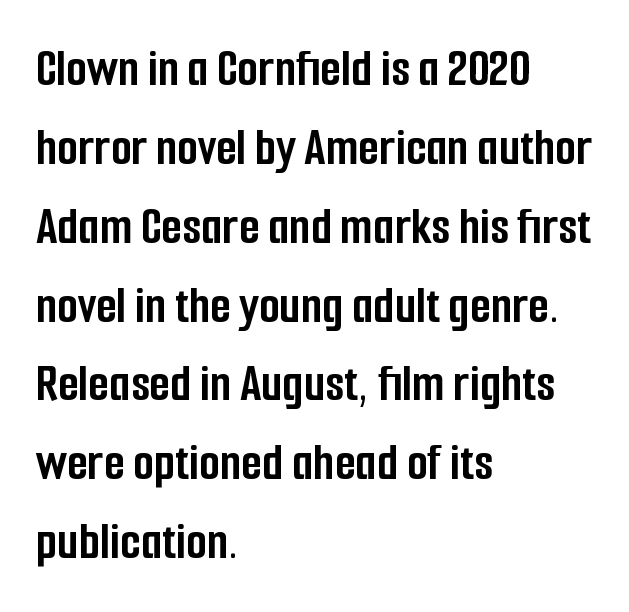
{"serif": "no", "italic": "no", "bold": "yes", "weight": "semibold", "width": "condensed", "stroke_contrast": "low", "x_height": "medium", "monospaced": "no", "underline": "no", "align": "left", "line_spacing": "normal", "line_spacing_ratio": 1.46, "letter_spacing": "normal", "letter_spacing_em": 0.0, "glyph_px": 54}
